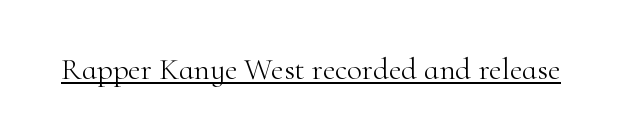
The image shows 31 px light serif type, upright; set normal letter spacing, underlined; high stroke contrast and a small x-height.
